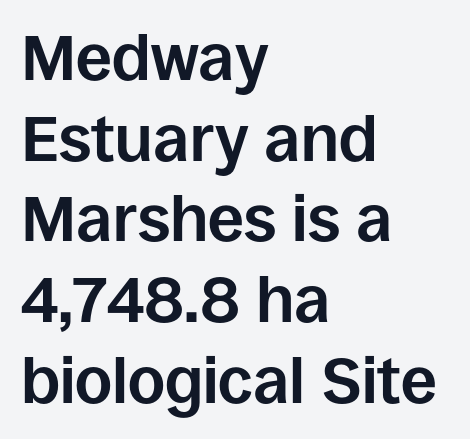
Q: Is the text bold? A: Yes.
Q: Is the text italic (slanted)? A: No, it is upright.
Q: Is the typeface a serif or a sans-serif typeface? A: Sans-serif.
Q: Is the text underlined? A: No.
Q: How is the paragraph aligned? A: Left-aligned.
Q: Is the spacing between letters normal or unusually wide? A: Normal.
Q: Is the spacing between lines tight, normal or loose? A: Normal.
Q: Width (condensed, normal, or wide)? A: Normal.
Q: Stroke contrast? A: Low.
Q: x-height? A: Large.
Q: Monospaced? A: No.
